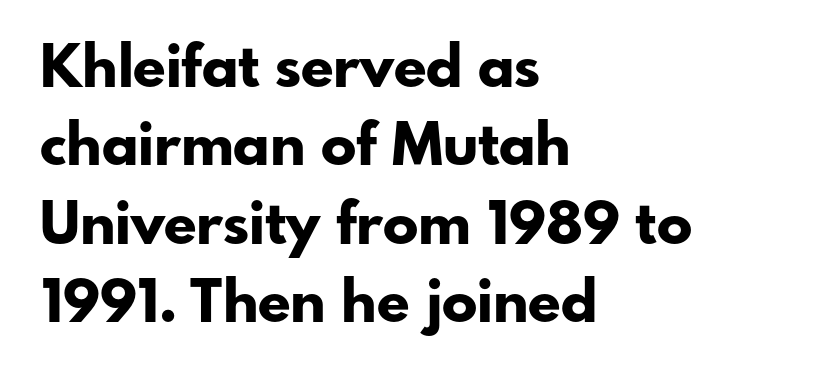
Q: Is the text bold? A: Yes.
Q: Is the text italic (slanted)? A: No, it is upright.
Q: Is the typeface a serif or a sans-serif typeface? A: Sans-serif.
Q: Is the text underlined? A: No.
Q: How is the paragraph aligned? A: Left-aligned.
Q: Is the spacing between letters normal or unusually wide? A: Normal.
Q: Is the spacing between lines tight, normal or loose? A: Normal.
Q: Width (condensed, normal, or wide)? A: Normal.
Q: Stroke contrast? A: Low.
Q: x-height? A: Small.
Q: Monospaced? A: No.
